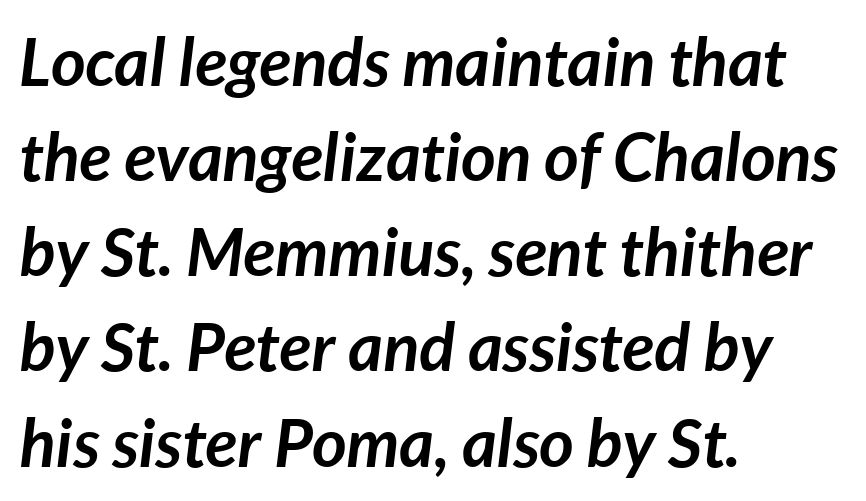
{"italic": "yes", "lean": "right", "slant_degrees": 7, "bold": "yes", "weight": "semibold", "width": "normal", "stroke_contrast": "low", "x_height": "medium", "monospaced": "no", "underline": "no", "align": "left", "line_spacing": "normal", "line_spacing_ratio": 1.42, "letter_spacing": "normal", "letter_spacing_em": 0.0, "glyph_px": 67}
